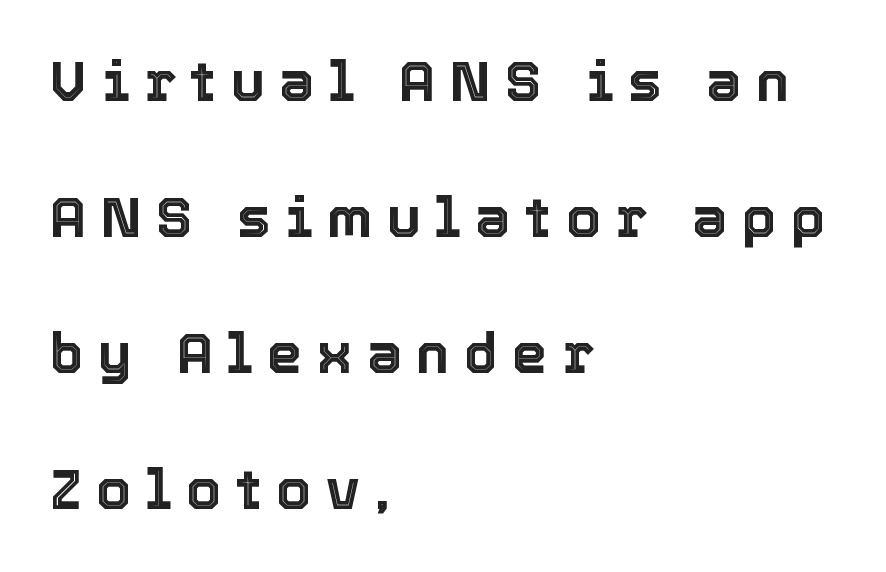
Looks like regular typesetting: each glyph gets only the width it needs. Layout note: lines flush left. Is there any slant? The stems are plumb. The block of text is sparse from top to bottom, with ample space between rows. Underlining? Definitely not there. The tracking jumps out immediately: characters are airy and widely separated.
